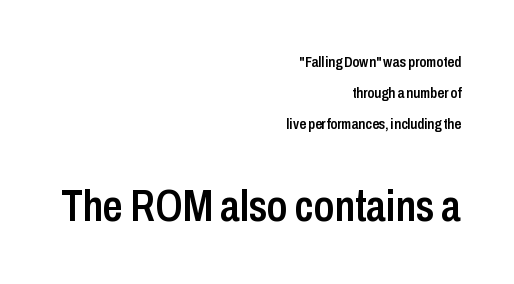
The image shows 44 px semibold, condensed sans-serif type, upright; set right-aligned, loose line spacing (2.08x), normal letter spacing, not underlined; the second (bottom) block is 2.93x larger; low stroke contrast and a medium x-height.
